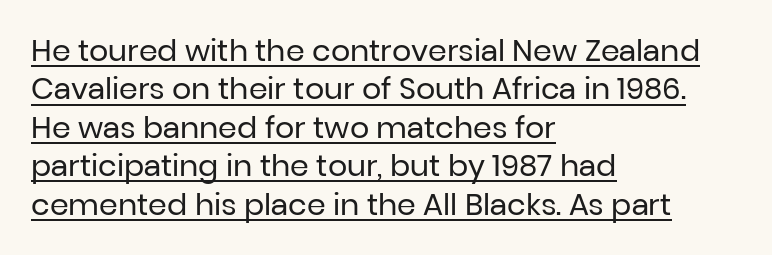
Q: Is the text bold? A: No.
Q: Is the text italic (slanted)? A: No, it is upright.
Q: Is the typeface a serif or a sans-serif typeface? A: Sans-serif.
Q: Is the text underlined? A: Yes.
Q: How is the paragraph aligned? A: Left-aligned.
Q: Is the spacing between letters normal or unusually wide? A: Normal.
Q: Is the spacing between lines tight, normal or loose? A: Normal.
Q: Width (condensed, normal, or wide)? A: Normal.
Q: Stroke contrast? A: Low.
Q: x-height? A: Medium.
Q: Monospaced? A: No.
